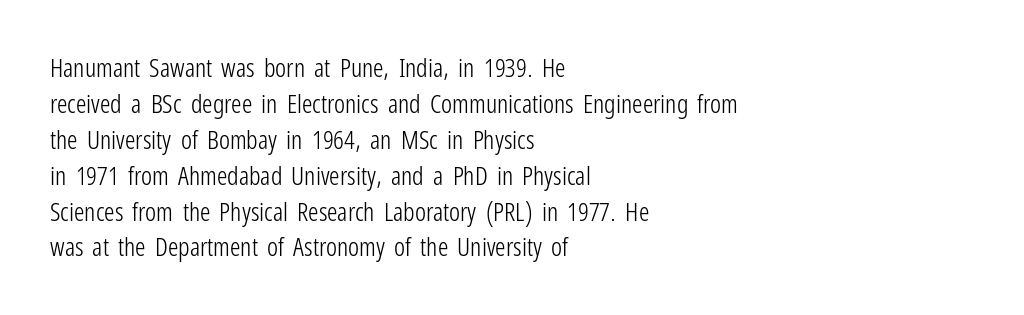
Q: Is the text bold? A: No.
Q: Is the text italic (slanted)? A: No, it is upright.
Q: Is the text underlined? A: No.
Q: How is the paragraph aligned? A: Left-aligned.
Q: Is the spacing between letters normal or unusually wide? A: Normal.
Q: Is the spacing between lines tight, normal or loose? A: Normal.
